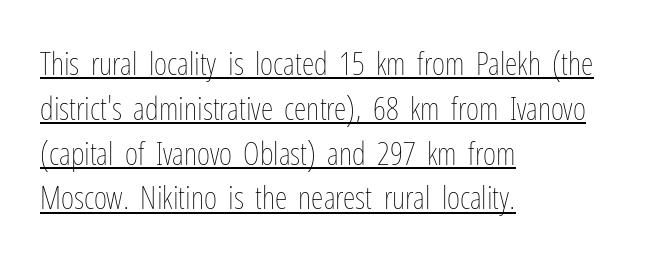
{"italic": "no", "bold": "no", "weight": "thin", "width": "condensed", "stroke_contrast": "low", "x_height": "medium", "monospaced": "no", "underline": "yes", "align": "left", "line_spacing": "normal", "line_spacing_ratio": 1.4, "letter_spacing": "normal", "letter_spacing_em": 0.0, "glyph_px": 32}
